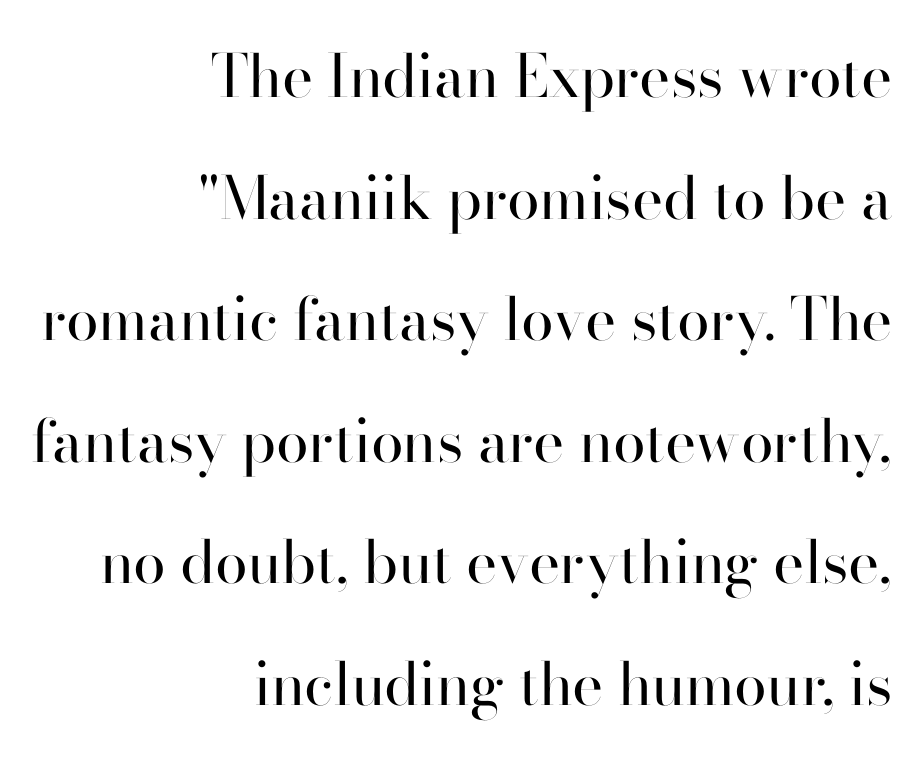
Q: Is the text bold? A: No.
Q: Is the text italic (slanted)? A: No, it is upright.
Q: Is the typeface a serif or a sans-serif typeface? A: Sans-serif.
Q: Is the text underlined? A: No.
Q: How is the paragraph aligned? A: Right-aligned.
Q: Is the spacing between letters normal or unusually wide? A: Normal.
Q: Is the spacing between lines tight, normal or loose? A: Loose.
Q: Width (condensed, normal, or wide)? A: Normal.
Q: Stroke contrast? A: High.
Q: x-height? A: Small.
Q: Monospaced? A: No.
